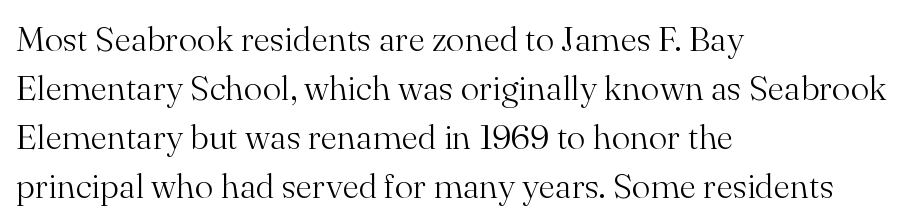
No letter is thick-stroked: the sample isn't bold. This rendering leaves character spacing at its baseline value. This rendering employs a face with finishing strokes, i.e., a serif. Descenders are the only things crossing below the line.
